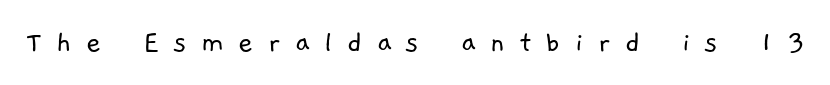
{"serif": "no", "bold": "no", "weight": "light", "width": "normal", "stroke_contrast": "low", "x_height": "medium", "monospaced": "no", "underline": "no", "letter_spacing": "wide", "letter_spacing_em": 0.45, "glyph_px": 32}
